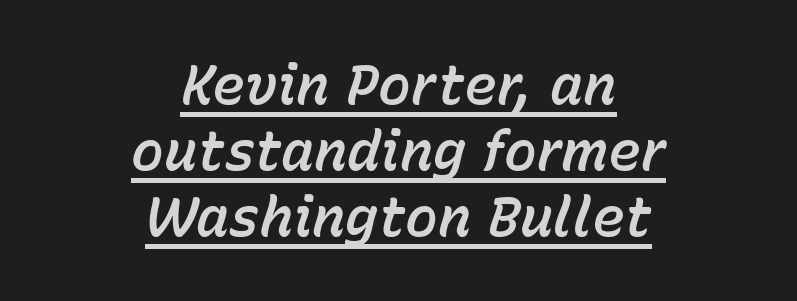
The image shows 55 px text type, italic (leaning right); set centered, line spacing 1.2x, normal letter spacing, underlined; low stroke contrast and a medium x-height.
